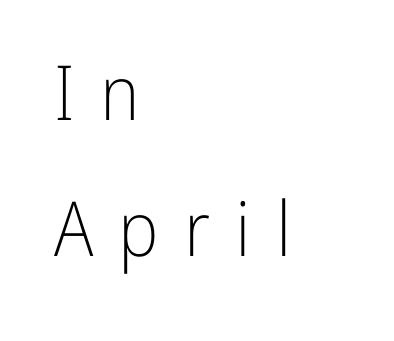
The image shows 76 px light, condensed sans-serif type, upright; set left-aligned, line spacing 1.79x, unusually wide letter spacing (+0.33 em), not underlined; low stroke contrast and a medium x-height.
